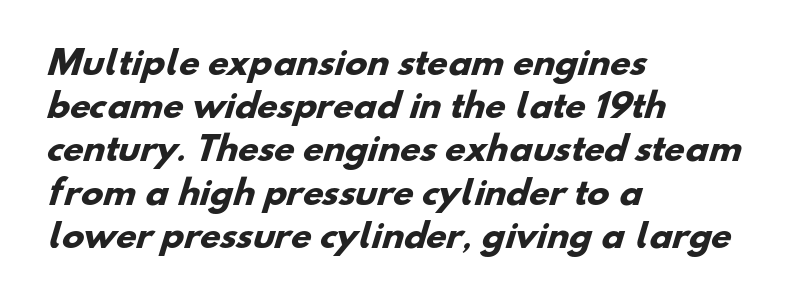
The rows are spaced the way most documents space them. The letters advance in unequal steps, a hallmark of proportional type. Anything drawn beneath the words? Only blank space. Casual observation: everything's shoved over to the left. How are the letters spaced? Ordinarily, with no added tracking.
